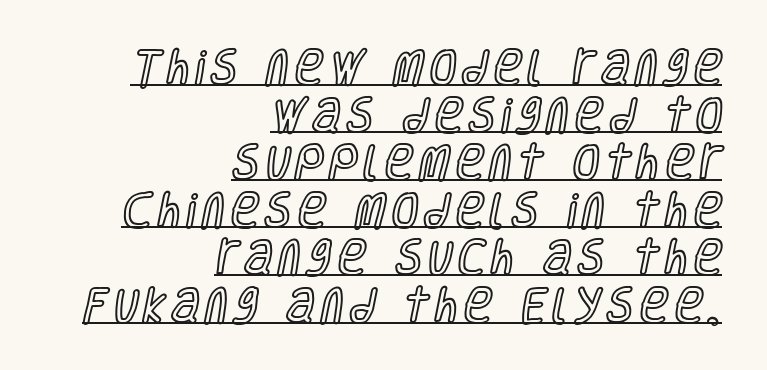
Q: Is the text italic (slanted)? A: Yes.
Q: Is the text underlined? A: Yes.
Q: How is the paragraph aligned? A: Right-aligned.
Q: Width (condensed, normal, or wide)? A: Condensed.
Q: x-height? A: Large.
Q: Monospaced? A: No.
